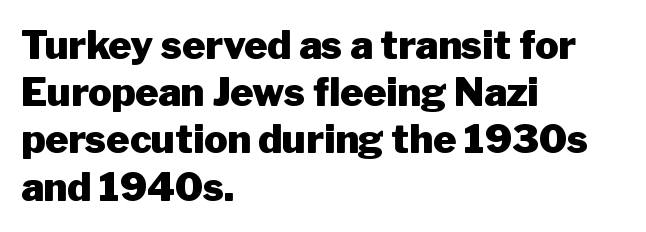
The image shows 39 px heavy sans-serif type, upright; set left-aligned, line spacing 1.21x, normal letter spacing, not underlined; low stroke contrast and a medium x-height.
